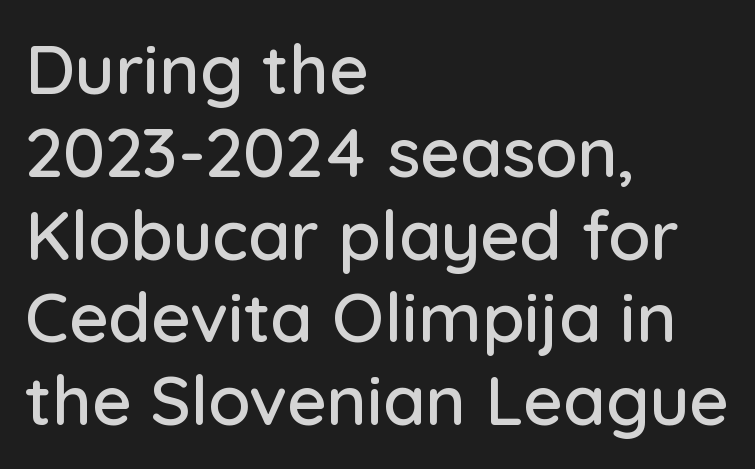
{"serif": "no", "italic": "no", "width": "normal", "stroke_contrast": "low", "x_height": "medium", "monospaced": "no", "underline": "no", "align": "left", "line_spacing_ratio": 1.2, "letter_spacing": "normal", "letter_spacing_em": 0.0, "glyph_px": 69}
